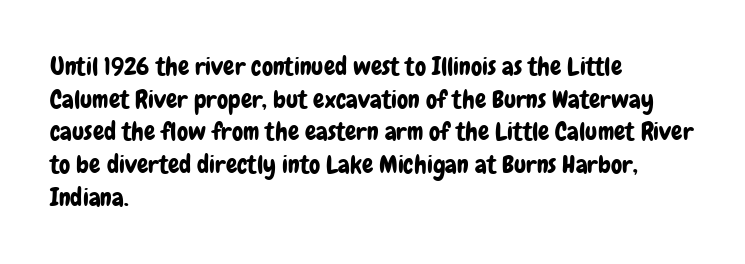
{"italic": "no", "underline": "no", "align": "left", "line_spacing": "normal", "line_spacing_ratio": 1.31, "letter_spacing": "normal", "letter_spacing_em": 0.0, "glyph_px": 25}
